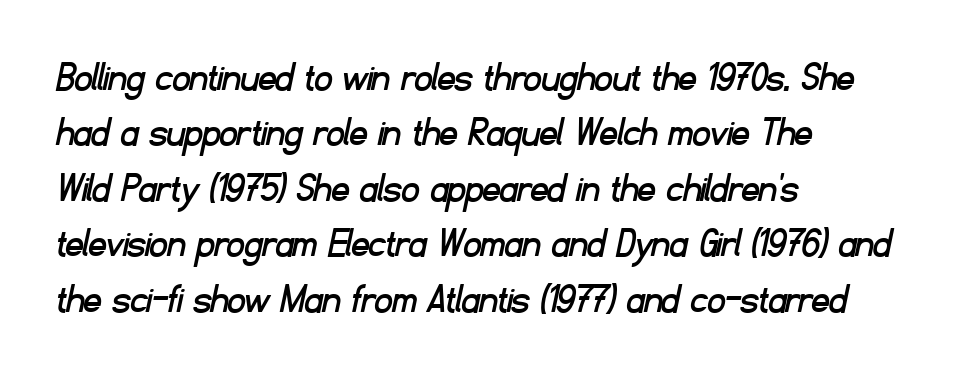
The image shows 43 px sans-serif type; set left-aligned, normal line spacing (1.29x), normal letter spacing, not underlined; low stroke contrast and a small x-height.
